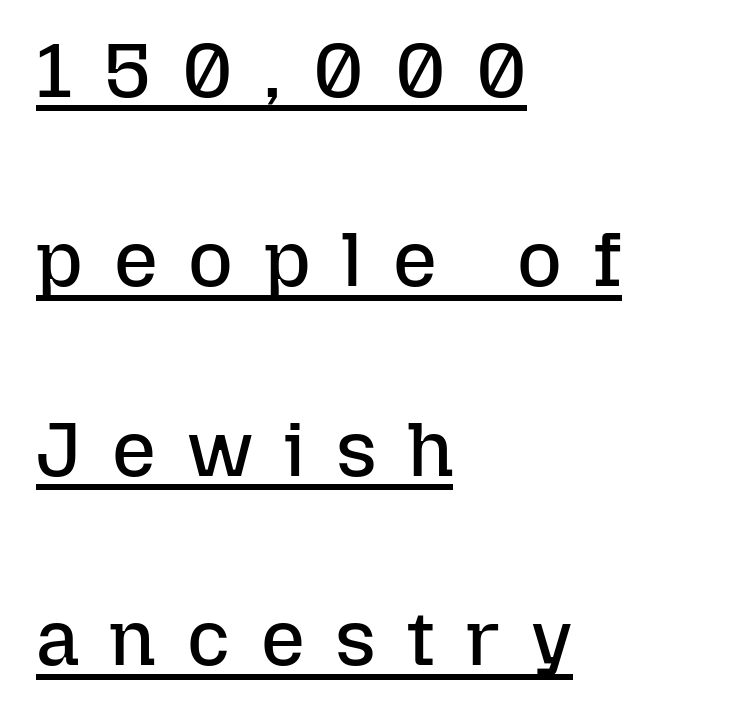
Q: Is the text bold? A: No.
Q: Is the text italic (slanted)? A: No, it is upright.
Q: Is the text underlined? A: Yes.
Q: How is the paragraph aligned? A: Left-aligned.
Q: Is the spacing between letters normal or unusually wide? A: Unusually wide.
Q: Is the spacing between lines tight, normal or loose? A: Loose.
Q: Width (condensed, normal, or wide)? A: Normal.
Q: Stroke contrast? A: Low.
Q: x-height? A: Medium.
Q: Monospaced? A: No.
